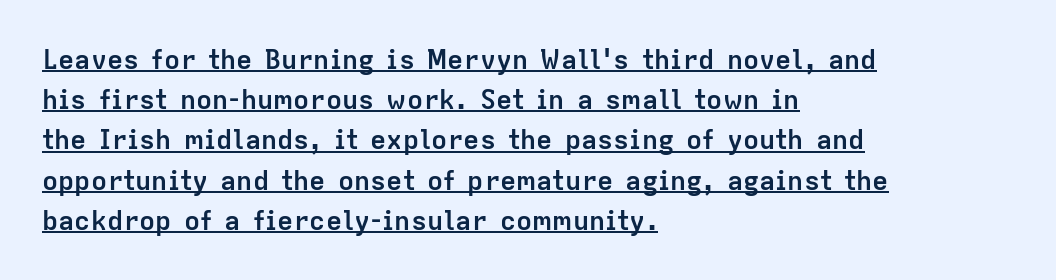
Q: Is the text bold? A: Yes.
Q: Is the text italic (slanted)? A: No, it is upright.
Q: Is the text underlined? A: Yes.
Q: How is the paragraph aligned? A: Left-aligned.
Q: Is the spacing between letters normal or unusually wide? A: Normal.
Q: Is the spacing between lines tight, normal or loose? A: Normal.
